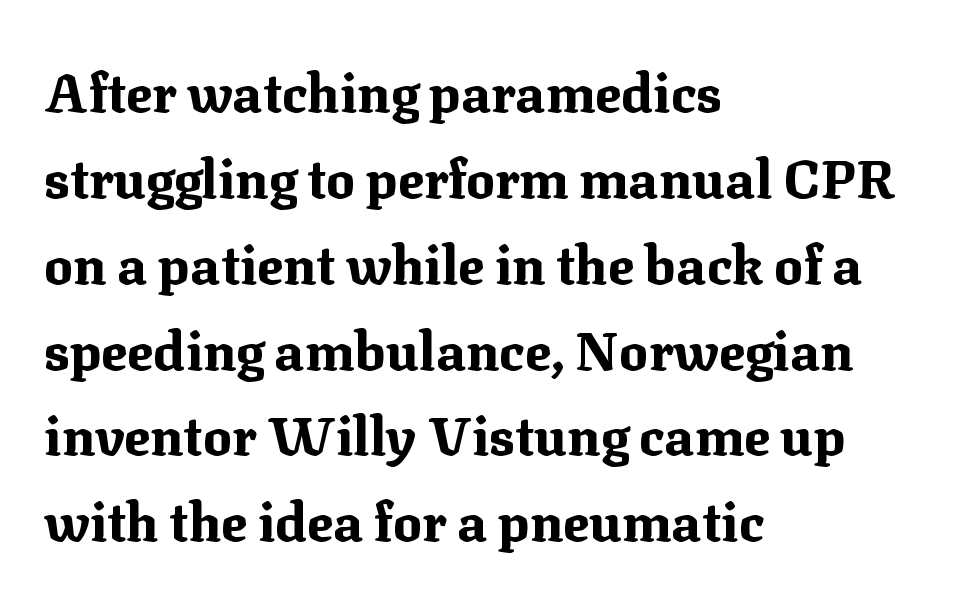
The image shows 54 px bold serif type, upright; set left-aligned, normal line spacing (1.59x), normal letter spacing, not underlined; medium stroke contrast and a medium x-height.
